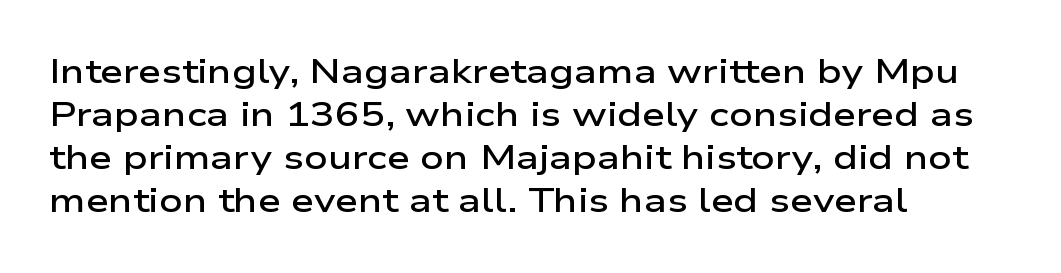
The image shows 33 px semibold, wide sans-serif type, upright; set left-aligned, normal line spacing (1.3x), normal letter spacing, not underlined; low stroke contrast and a medium x-height.
